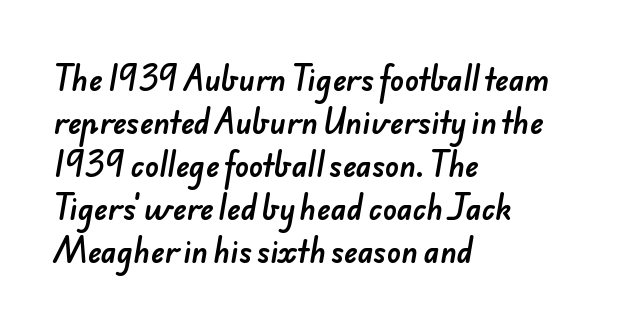
Q: Is the typeface a serif or a sans-serif typeface? A: Sans-serif.
Q: Is the text underlined? A: No.
Q: How is the paragraph aligned? A: Left-aligned.
Q: Is the spacing between letters normal or unusually wide? A: Normal.
Q: Is the spacing between lines tight, normal or loose? A: Normal.
Q: Width (condensed, normal, or wide)? A: Normal.
Q: Stroke contrast? A: Low.
Q: x-height? A: Small.
Q: Monospaced? A: No.
